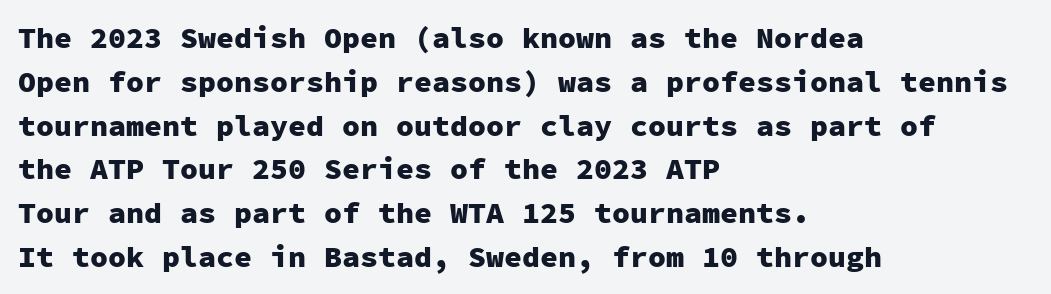
{"serif": "no", "italic": "no", "bold": "yes", "weight": "heavy", "width": "normal", "stroke_contrast": "low", "x_height": "medium", "monospaced": "yes", "underline": "no", "align": "left", "line_spacing": "normal", "line_spacing_ratio": 1.46, "letter_spacing": "normal", "letter_spacing_em": 0.0, "glyph_px": 30}
